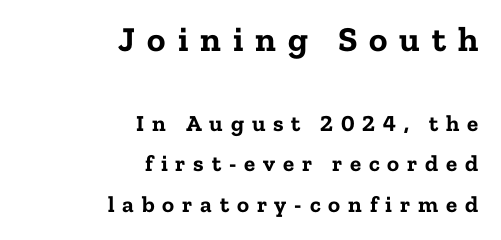
Q: Is the text bold? A: Yes.
Q: Is the text italic (slanted)? A: No, it is upright.
Q: Is the typeface a serif or a sans-serif typeface? A: Serif.
Q: Is the text underlined? A: No.
Q: How is the paragraph aligned? A: Right-aligned.
Q: Is the spacing between letters normal or unusually wide? A: Unusually wide.
Q: Which block of text is set in a larger size, the first (top) or the second (bottom)? A: The first (top) one.
Q: Width (condensed, normal, or wide)? A: Normal.
Q: Stroke contrast? A: Low.
Q: x-height? A: Medium.
Q: Monospaced? A: No.
